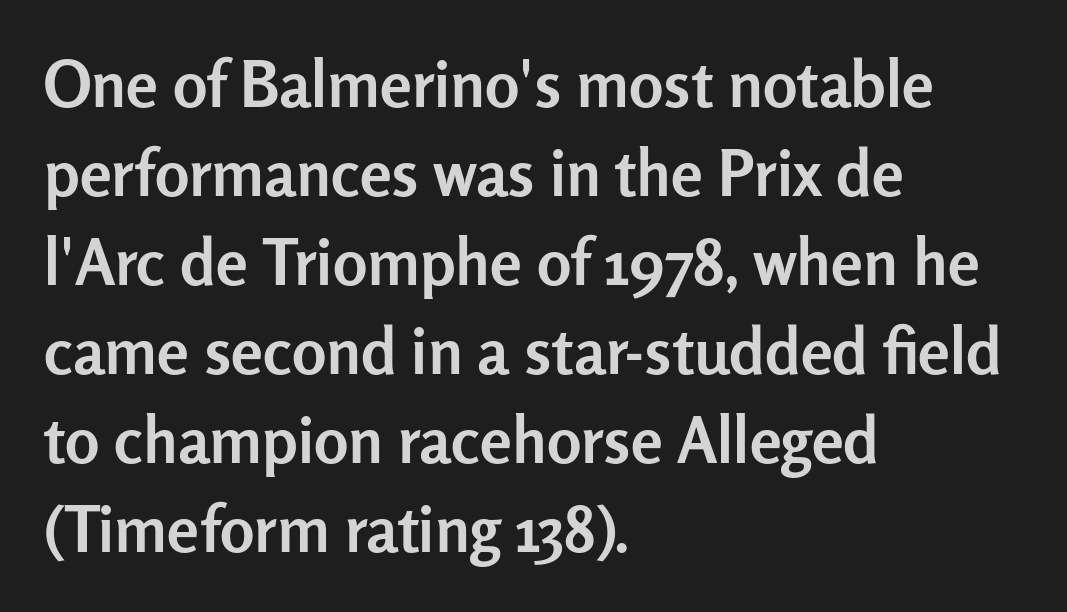
Q: Is the text bold? A: Yes.
Q: Is the text italic (slanted)? A: No, it is upright.
Q: Is the typeface a serif or a sans-serif typeface? A: Sans-serif.
Q: Is the text underlined? A: No.
Q: How is the paragraph aligned? A: Left-aligned.
Q: Is the spacing between letters normal or unusually wide? A: Normal.
Q: Is the spacing between lines tight, normal or loose? A: Normal.
Q: Width (condensed, normal, or wide)? A: Normal.
Q: Stroke contrast? A: Low.
Q: x-height? A: Medium.
Q: Monospaced? A: No.
